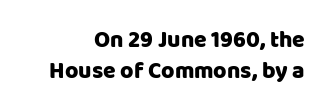
The typography opts for an upright posture over an oblique one. The strip under each line holds only bare page. Honestly, the row spacing looks completely unremarkable. Tracking value appears to be zero — textbook default spacing.
